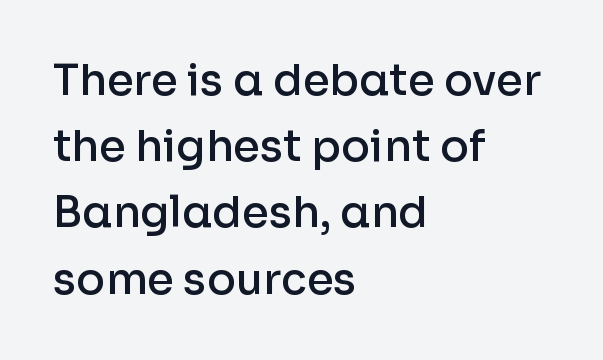
Q: Is the text bold? A: Semi-bold.
Q: Is the text italic (slanted)? A: No, it is upright.
Q: Is the typeface a serif or a sans-serif typeface? A: Sans-serif.
Q: Is the text underlined? A: No.
Q: How is the paragraph aligned? A: Left-aligned.
Q: Is the spacing between letters normal or unusually wide? A: Normal.
Q: Is the spacing between lines tight, normal or loose? A: Normal.
Q: Width (condensed, normal, or wide)? A: Normal.
Q: Stroke contrast? A: Low.
Q: x-height? A: Medium.
Q: Monospaced? A: No.
